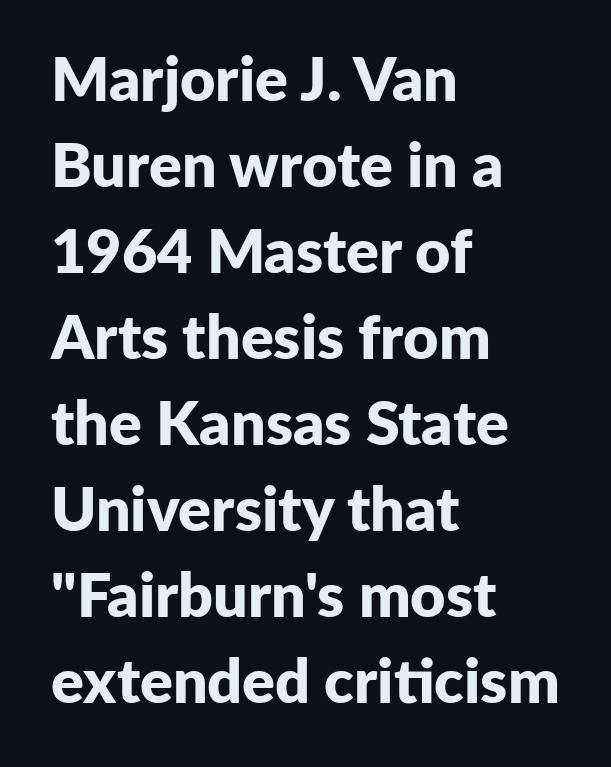
Every letter is thick-stroked: bold, no question. Reading down the column, the eye jumps a familiar distance to each next line. Tracking here is standard; glyphs follow each other at the usual distance. The rendering anchors every line to the left-hand side.
